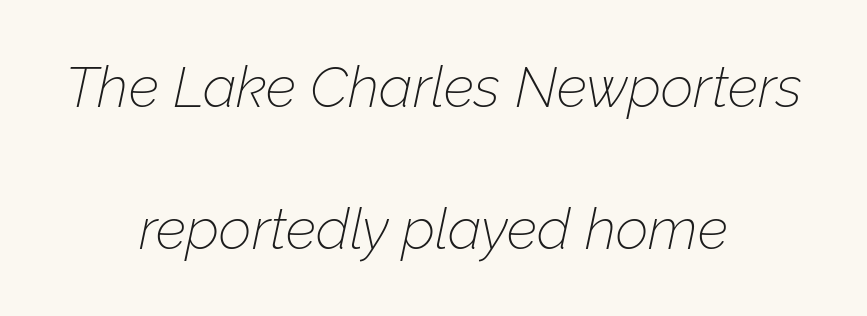
Yep, that's italic — everything's leaning. The space between consecutive lines is lavish. Weight: in the light-to-regular range. Default kerning and tracking; the words read as compact shapes. The gap between lines stays unmarked.
